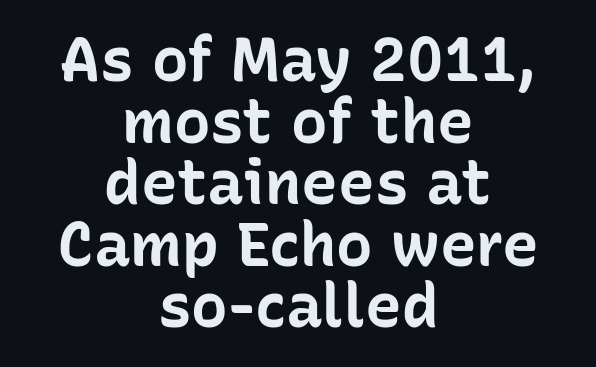
Q: Is the text bold? A: Yes.
Q: Is the text italic (slanted)? A: No, it is upright.
Q: Is the typeface a serif or a sans-serif typeface? A: Sans-serif.
Q: Is the text underlined? A: No.
Q: How is the paragraph aligned? A: Centered.
Q: Is the spacing between letters normal or unusually wide? A: Normal.
Q: Is the spacing between lines tight, normal or loose? A: Tight.
Q: Width (condensed, normal, or wide)? A: Normal.
Q: Stroke contrast? A: Low.
Q: x-height? A: Medium.
Q: Monospaced? A: No.
